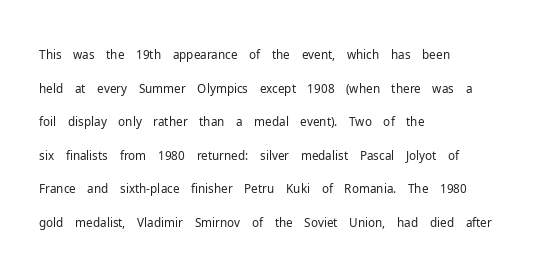
Q: Is the text bold? A: No.
Q: Is the text italic (slanted)? A: No, it is upright.
Q: Is the text underlined? A: No.
Q: How is the paragraph aligned? A: Left-aligned.
Q: Is the spacing between letters normal or unusually wide? A: Normal.
Q: Is the spacing between lines tight, normal or loose? A: Normal.
